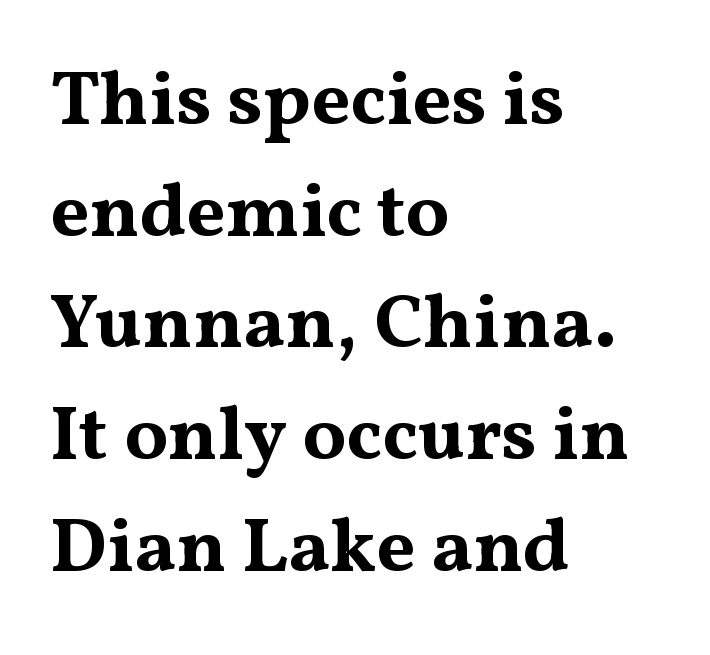
The image shows 77 px bold, wide serif type, upright; set left-aligned, normal line spacing (1.45x), normal letter spacing, not underlined; medium stroke contrast and a medium x-height.
